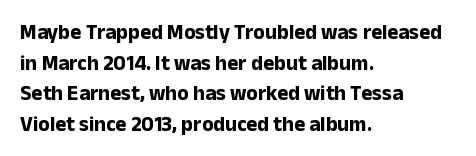
Glyph-to-glyph distance matches everyday printed text. If you drew a line through each stem, it would be perfectly vertical. Horizontal bands of white between lines are of average thickness. Type without underlining. The glyphs have the mass of a bold cut.
